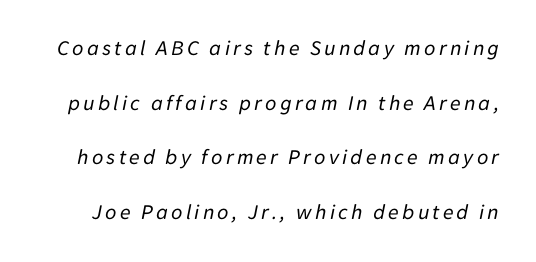
{"italic": "yes", "lean": "right", "slant_degrees": 11, "bold": "no", "underline": "no", "line_spacing": "loose", "line_spacing_ratio": 2.48, "glyph_px": 22}
